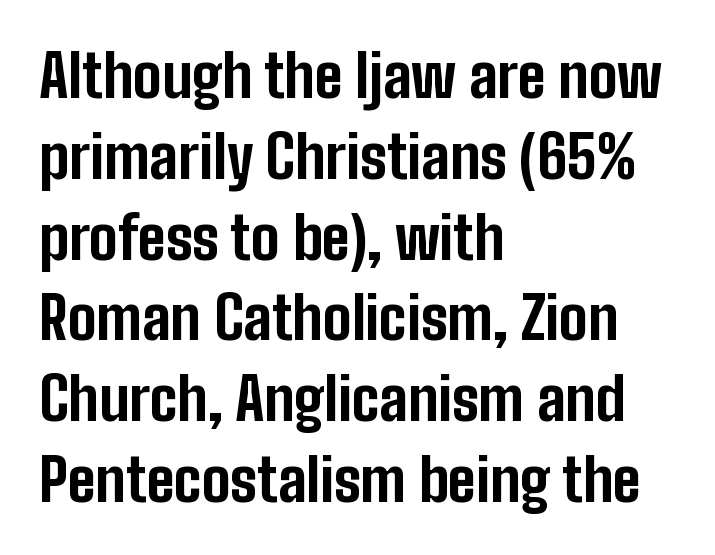
Is there any slant? The stems are plumb. The font is running at its bold setting. Each line starts at the same left margin while the right side varies. Are there feet on the stems? There aren't — it's a sans.
